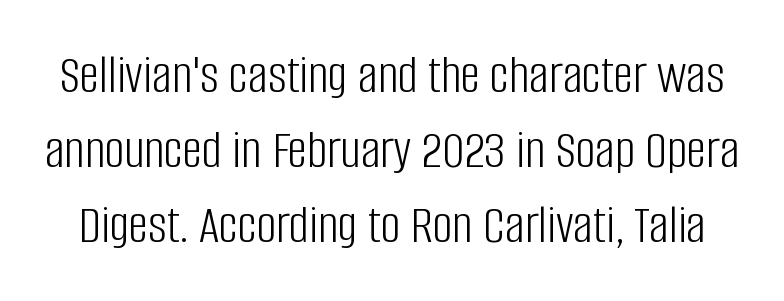
The words here are not underlined. Looks like regular typesetting: each glyph gets only the width it needs. Letterform terminals end flat and unadorned throughout the passage. No letter is thick-stroked: the sample isn't bold.
